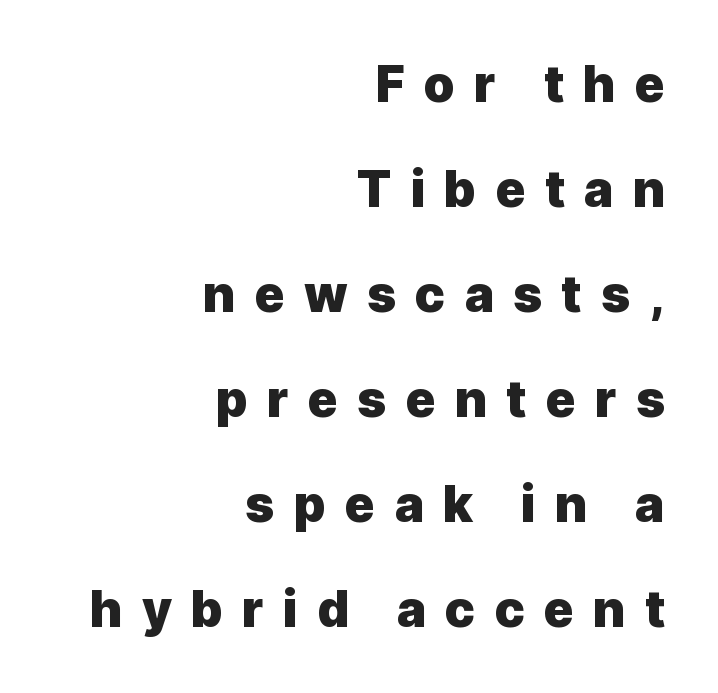
{"serif": "no", "italic": "no", "bold": "yes", "weight": "heavy", "width": "normal", "x_height": "medium", "monospaced": "no", "underline": "no", "align": "right", "line_spacing": "loose", "line_spacing_ratio": 2.1, "letter_spacing": "wide", "letter_spacing_em": 0.38, "glyph_px": 50}
